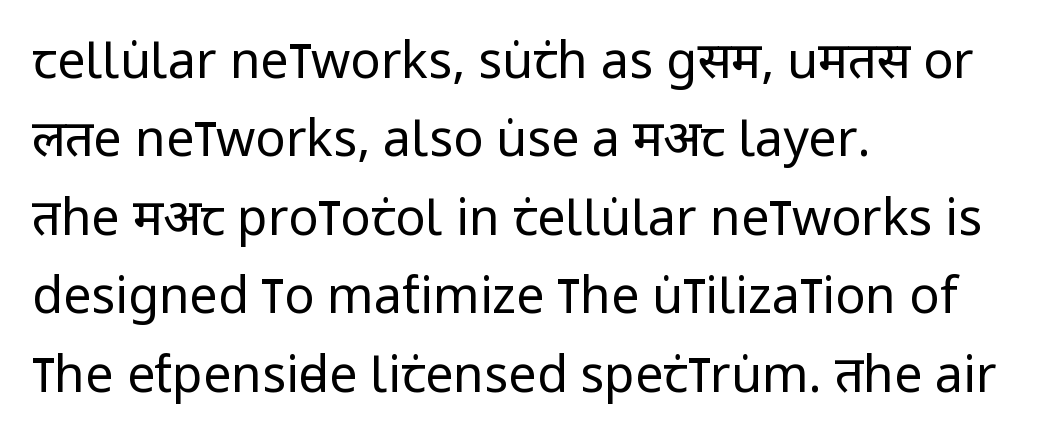
The image shows 50 px regular-weight, condensed sans-serif type, upright; set left-aligned, normal line spacing (1.57x), normal letter spacing, not underlined; low stroke contrast and a large x-height.
